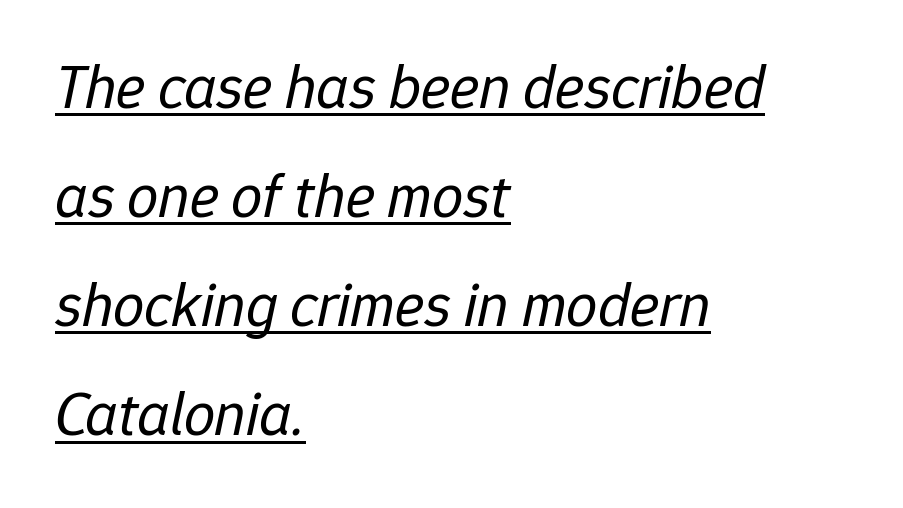
{"italic": "yes", "lean": "right", "slant_degrees": 12, "bold": "no", "weight": "regular", "width": "normal", "stroke_contrast": "low", "x_height": "medium", "monospaced": "no", "underline": "yes", "align": "left", "line_spacing_ratio": 1.76, "letter_spacing": "normal", "letter_spacing_em": 0.0, "glyph_px": 62}
